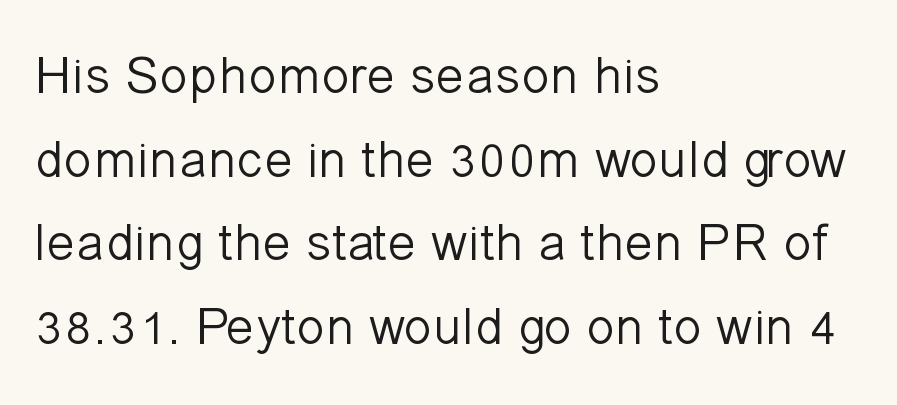
The letterforms sit shoulder to shoulder at normal distance. Each letter keeps its own natural width here, so spacing adapts to shape. The gap between lines stays unmarked. Compared with typical paragraphs, the rows here are spaced about the same. This rendering employs a face without finishing strokes, i.e., a sans-serif.
